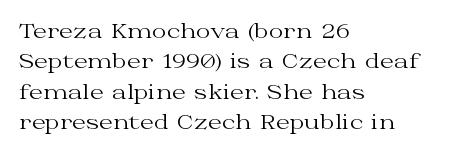
The typesetting does not lean heavy: it is not bold. Words appear dense and cohesive because spacing is normal. Every character sits straight up, as roman type does. What's the leading like? Ordinary, nothing unusual. Glance below the letters and you will spot only blank space.
